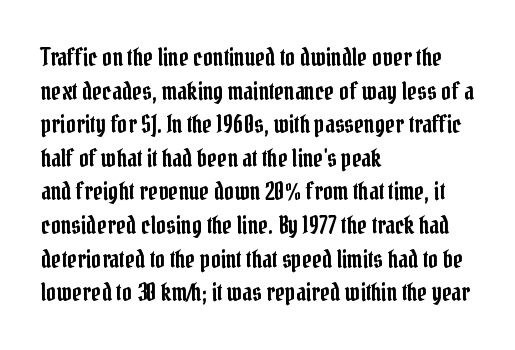
{"italic": "no", "underline": "no", "align": "left", "line_spacing": "normal", "line_spacing_ratio": 1.4, "letter_spacing": "normal", "letter_spacing_em": 0.0, "glyph_px": 24}
